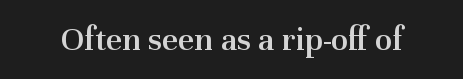
Q: Is the text bold? A: Semi-bold.
Q: Is the text italic (slanted)? A: No, it is upright.
Q: Is the typeface a serif or a sans-serif typeface? A: Serif.
Q: Is the text underlined? A: No.
Q: Is the spacing between letters normal or unusually wide? A: Normal.
Q: Width (condensed, normal, or wide)? A: Normal.
Q: Stroke contrast? A: Medium.
Q: x-height? A: Medium.
Q: Monospaced? A: No.
